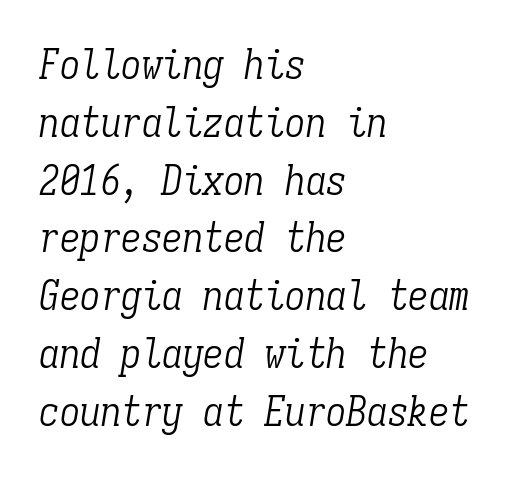
Each row of text sits above clean, open space. Tall strokes in this sample are angled rather than plumb. The passage shown is typed in a monospace face where columns stay perfectly aligned. Small tapered or slab feet sit at the stroke ends, so this counts as serif.
